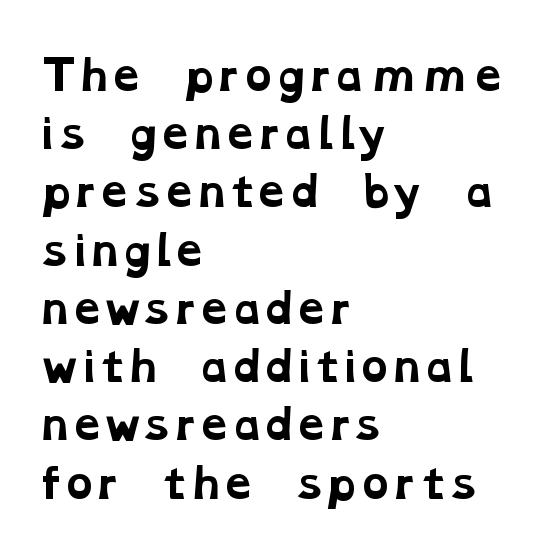
{"serif": "yes", "bold": "yes", "weight": "bold", "width": "wide", "stroke_contrast": "low", "x_height": "medium", "monospaced": "no", "underline": "no", "align": "left", "line_spacing": "normal", "line_spacing_ratio": 1.42, "letter_spacing": "normal", "letter_spacing_em": 0.0, "glyph_px": 41}
